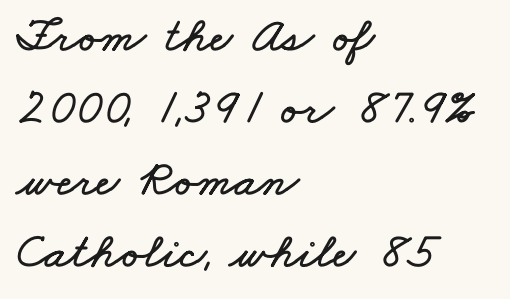
{"width": "wide", "stroke_contrast": "low", "x_height": "small", "monospaced": "no", "underline": "no", "align": "left", "line_spacing": "normal", "line_spacing_ratio": 1.44, "letter_spacing": "normal", "letter_spacing_em": 0.0, "glyph_px": 50}
